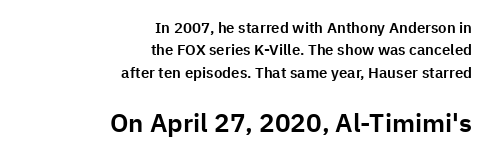
{"italic": "no", "underline": "no", "align": "right", "line_spacing": "normal", "line_spacing_ratio": 1.49, "letter_spacing": "normal", "letter_spacing_em": 0.0, "larger_block": "second", "size_ratio": 1.73, "glyph_px": 26}
